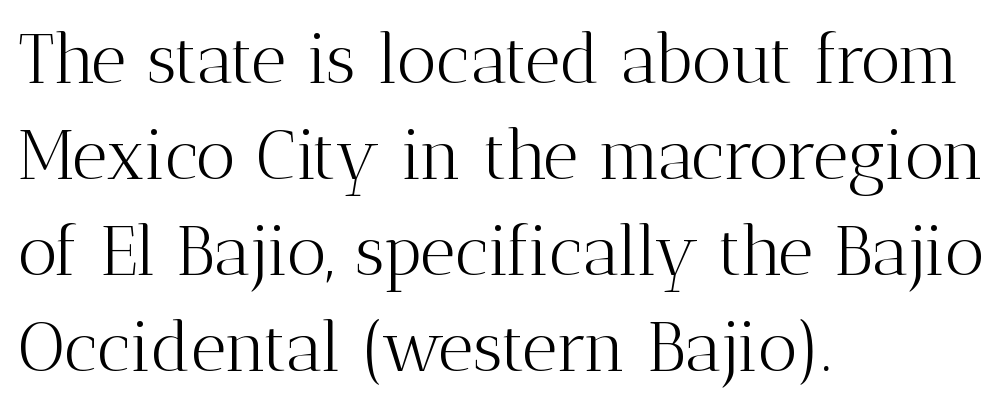
Q: Is the text bold? A: No.
Q: Is the text italic (slanted)? A: No, it is upright.
Q: Is the typeface a serif or a sans-serif typeface? A: Serif.
Q: Is the text underlined? A: No.
Q: How is the paragraph aligned? A: Left-aligned.
Q: Is the spacing between letters normal or unusually wide? A: Normal.
Q: Is the spacing between lines tight, normal or loose? A: Normal.
Q: Width (condensed, normal, or wide)? A: Normal.
Q: Stroke contrast? A: Medium.
Q: x-height? A: Medium.
Q: Monospaced? A: No.
